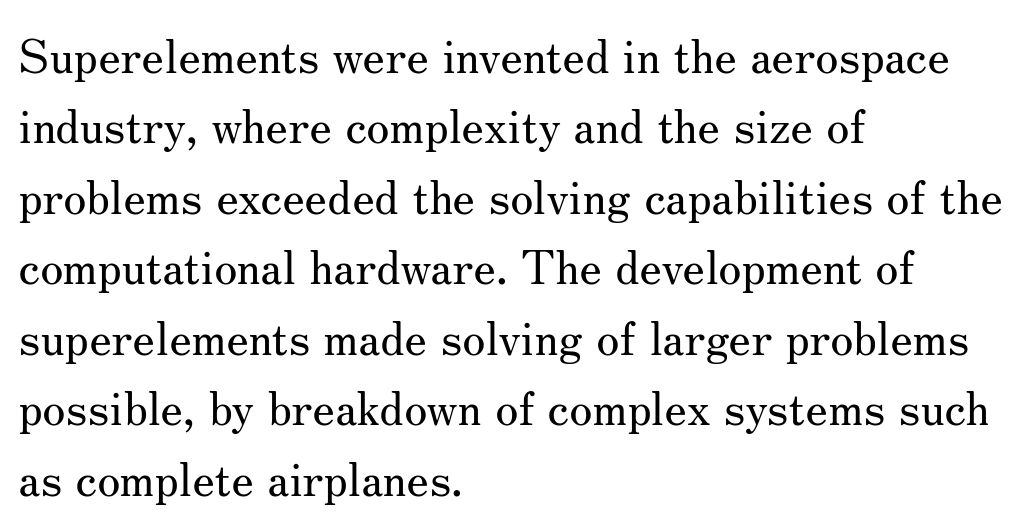
Descenders are the only things crossing below the line. Here the designer chose a conventional face with non-uniform glyph widths. Compared with typical paragraphs, the rows here are spaced about the same. Unlike italic type, these characters show no tilt at all. The letterforms sit shoulder to shoulder at normal distance. Look at the bottom of the vertical strokes: they flare into serifs here.
